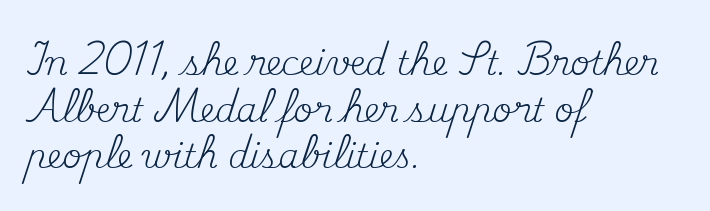
{"serif": "yes", "bold": "no", "weight": "regular", "width": "normal", "stroke_contrast": "medium", "x_height": "small", "monospaced": "no", "underline": "no", "align": "left", "line_spacing": "normal", "line_spacing_ratio": 1.41, "letter_spacing": "normal", "letter_spacing_em": 0.0, "glyph_px": 33}
